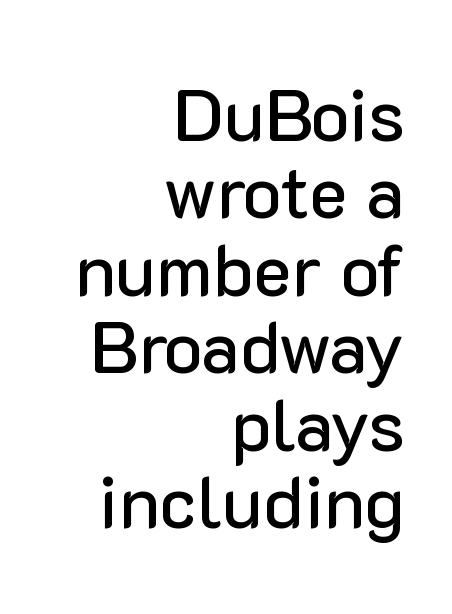
Q: Is the text italic (slanted)? A: No, it is upright.
Q: Is the typeface a serif or a sans-serif typeface? A: Sans-serif.
Q: Is the text underlined? A: No.
Q: How is the paragraph aligned? A: Right-aligned.
Q: Is the spacing between letters normal or unusually wide? A: Normal.
Q: Is the spacing between lines tight, normal or loose? A: Tight.
Q: Width (condensed, normal, or wide)? A: Normal.
Q: Stroke contrast? A: Low.
Q: x-height? A: Medium.
Q: Monospaced? A: No.
